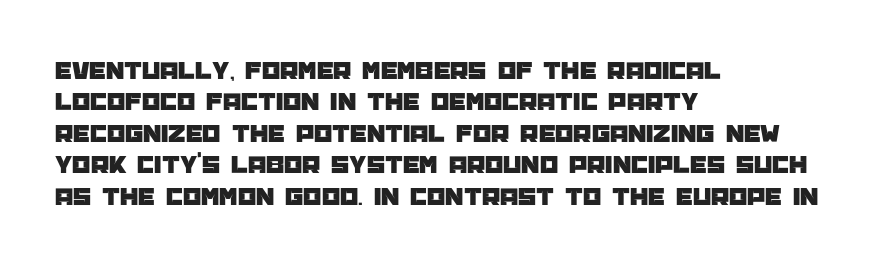
Q: Is the text italic (slanted)? A: No, it is upright.
Q: Is the text underlined? A: No.
Q: How is the paragraph aligned? A: Left-aligned.
Q: Is the spacing between letters normal or unusually wide? A: Normal.
